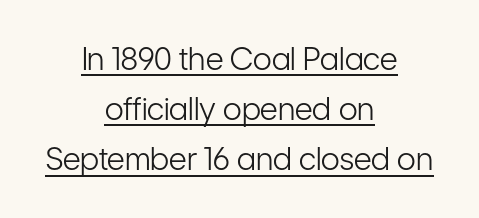
{"serif": "no", "italic": "no", "bold": "no", "weight": "light", "width": "condensed", "stroke_contrast": "low", "x_height": "medium", "monospaced": "no", "underline": "yes", "align": "center", "line_spacing": "normal", "line_spacing_ratio": 1.62, "letter_spacing": "normal", "letter_spacing_em": 0.0, "glyph_px": 31}
